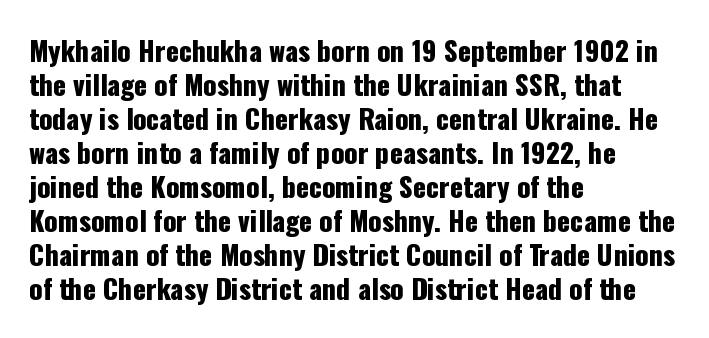
The image shows 27 px text type, upright; set left-aligned, normal line spacing (1.26x), normal letter spacing, not underlined.
